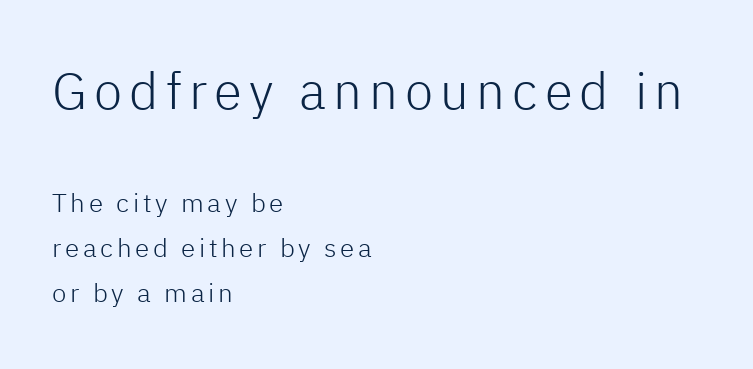
The image shows 51 px light sans-serif type, upright; set left-aligned, line spacing 1.74x, not underlined; the first (top) block is 1.96x larger; low stroke contrast and a medium x-height.
